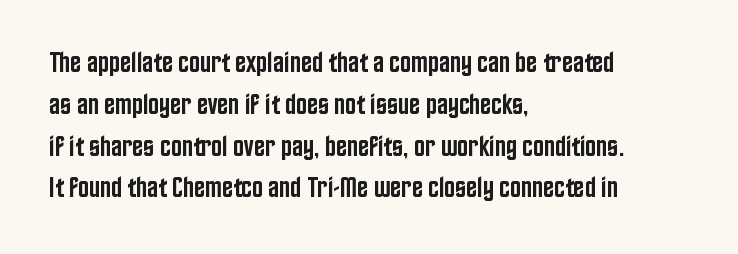
{"serif": "no", "italic": "no", "bold": "semi", "weight": "semibold", "width": "condensed", "stroke_contrast": "low", "x_height": "large", "monospaced": "no", "underline": "no", "align": "left", "line_spacing": "normal", "line_spacing_ratio": 1.44, "letter_spacing": "normal", "letter_spacing_em": 0.0, "glyph_px": 29}
